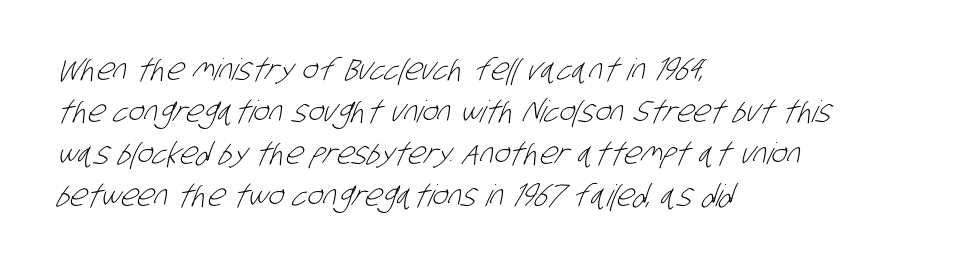
{"serif": "no", "bold": "no", "weight": "light", "width": "condensed", "stroke_contrast": "low", "x_height": "large", "monospaced": "no", "underline": "no", "align": "left", "line_spacing": "normal", "line_spacing_ratio": 1.4, "letter_spacing": "normal", "letter_spacing_em": 0.0, "glyph_px": 30}
